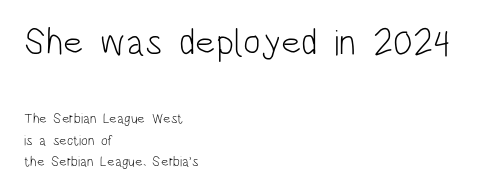
Q: Is the text bold? A: No.
Q: Is the text italic (slanted)? A: No, it is upright.
Q: Is the typeface a serif or a sans-serif typeface? A: Sans-serif.
Q: Is the text underlined? A: No.
Q: How is the paragraph aligned? A: Left-aligned.
Q: Is the spacing between letters normal or unusually wide? A: Normal.
Q: Is the spacing between lines tight, normal or loose? A: Normal.
Q: Which block of text is set in a larger size, the first (top) or the second (bottom)? A: The first (top) one.
Q: Width (condensed, normal, or wide)? A: Condensed.
Q: Stroke contrast? A: Low.
Q: x-height? A: Large.
Q: Monospaced? A: No.
